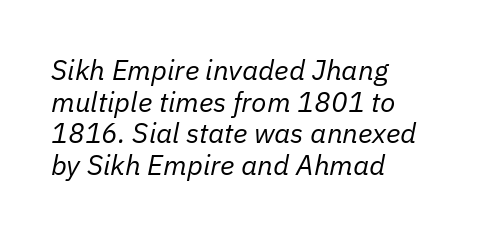
Q: Is the text bold? A: No.
Q: Is the text italic (slanted)? A: Yes, it leans right by about 11 degrees.
Q: Is the text underlined? A: No.
Q: How is the paragraph aligned? A: Left-aligned.
Q: Is the spacing between letters normal or unusually wide? A: Normal.
Q: Is the spacing between lines tight, normal or loose? A: Tight.
Q: Width (condensed, normal, or wide)? A: Normal.
Q: Stroke contrast? A: Low.
Q: x-height? A: Medium.
Q: Monospaced? A: No.
